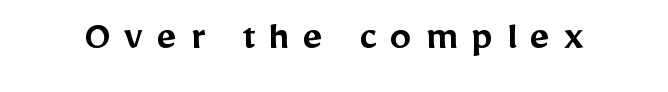
The image shows 43 px semibold sans-serif type, upright; set unusually wide letter spacing (+0.31 em), not underlined; low stroke contrast and a medium x-height.
